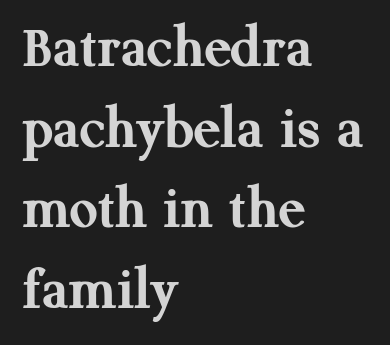
The image shows 62 px semibold serif type, upright; set left-aligned, normal line spacing (1.3x), normal letter spacing, not underlined; medium stroke contrast and a medium x-height.
